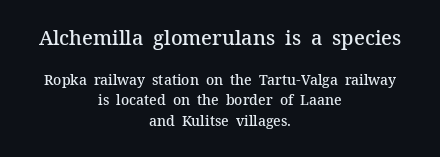
The image shows 20 px text type, upright; set centered, normal line spacing (1.48x), normal letter spacing, not underlined; the first (top) block is 1.43x larger.
